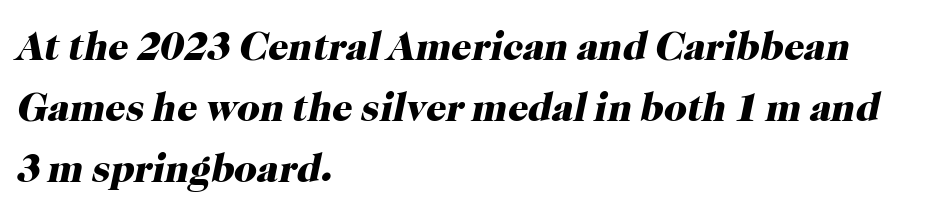
{"serif": "yes", "italic": "yes", "lean": "right", "slant_degrees": 12, "bold": "yes", "weight": "heavy", "width": "normal", "stroke_contrast": "high", "x_height": "medium", "monospaced": "no", "underline": "no", "align": "left", "line_spacing": "normal", "line_spacing_ratio": 1.53, "letter_spacing": "normal", "letter_spacing_em": 0.0, "glyph_px": 40}
